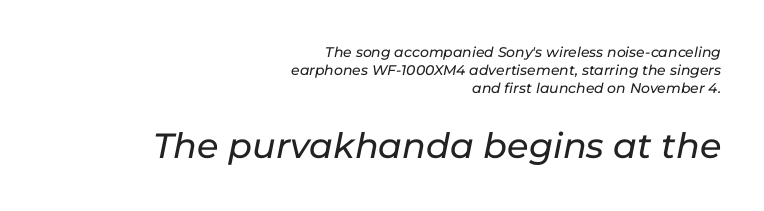
The image shows 35 px text type, italic (leaning right); set right-aligned, normal line spacing (1.27x), normal letter spacing, not underlined; the second (bottom) block is 2.5x larger; low stroke contrast and a medium x-height.
